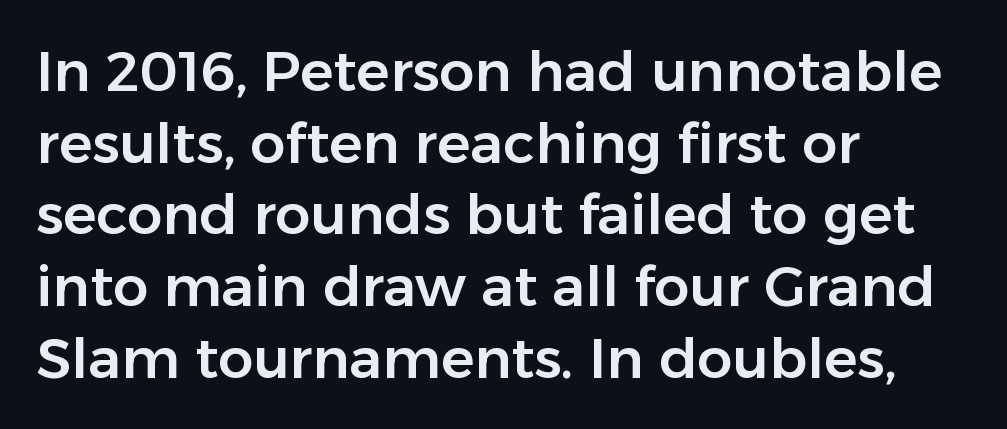
The image shows 56 px sans-serif type, upright; set left-aligned, normal line spacing (1.28x), normal letter spacing, not underlined; low stroke contrast and a medium x-height.
